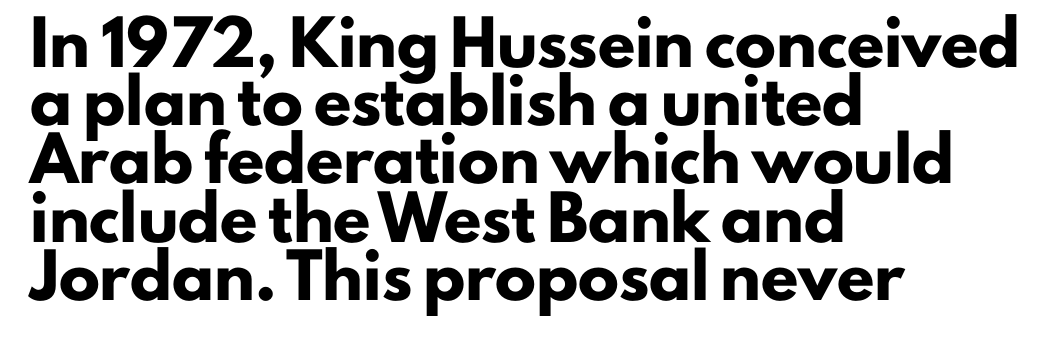
Q: Is the text bold? A: Yes.
Q: Is the text italic (slanted)? A: No, it is upright.
Q: Is the typeface a serif or a sans-serif typeface? A: Sans-serif.
Q: Is the text underlined? A: No.
Q: How is the paragraph aligned? A: Left-aligned.
Q: Is the spacing between letters normal or unusually wide? A: Normal.
Q: Is the spacing between lines tight, normal or loose? A: Normal.
Q: Width (condensed, normal, or wide)? A: Normal.
Q: Stroke contrast? A: Low.
Q: x-height? A: Small.
Q: Monospaced? A: No.
